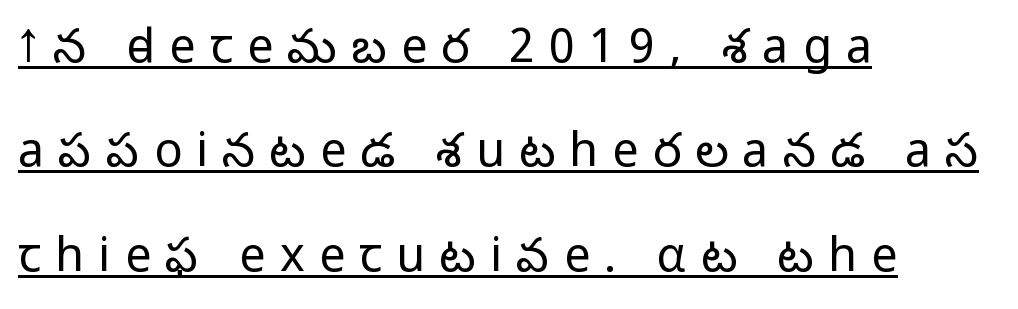
Q: Is the text bold? A: No.
Q: Is the text italic (slanted)? A: No, it is upright.
Q: Is the typeface a serif or a sans-serif typeface? A: Sans-serif.
Q: Is the text underlined? A: Yes.
Q: How is the paragraph aligned? A: Left-aligned.
Q: Is the spacing between letters normal or unusually wide? A: Unusually wide.
Q: Is the spacing between lines tight, normal or loose? A: Loose.
Q: Width (condensed, normal, or wide)? A: Normal.
Q: Stroke contrast? A: Low.
Q: x-height? A: Medium.
Q: Monospaced? A: No.
